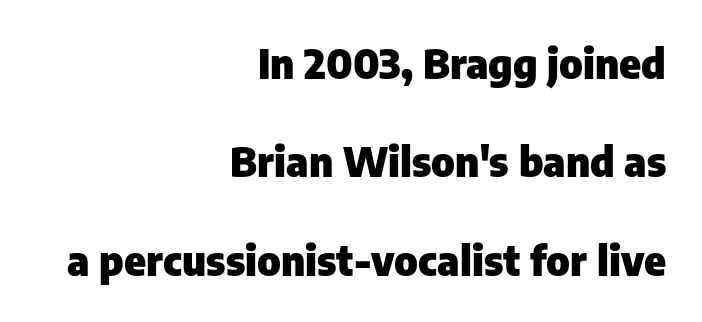
The image shows 41 px heavy sans-serif type, upright; set right-aligned, loose line spacing (2.4x), normal letter spacing, not underlined; low stroke contrast and a medium x-height.
